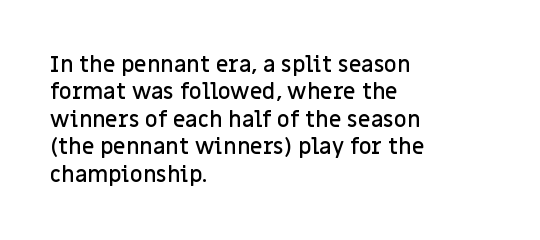
{"italic": "no", "bold": "semi", "underline": "no", "align": "left", "line_spacing": "normal", "line_spacing_ratio": 1.25, "letter_spacing": "normal", "letter_spacing_em": 0.0, "glyph_px": 22}
